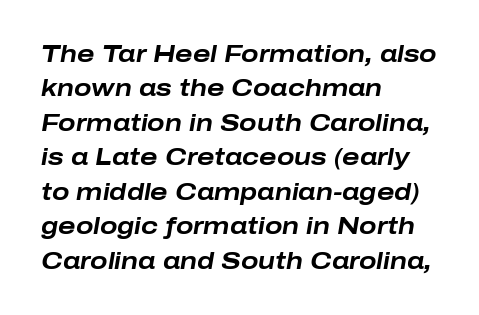
{"italic": "yes", "lean": "right", "slant_degrees": 10, "bold": "yes", "underline": "no", "align": "left", "line_spacing": "normal", "line_spacing_ratio": 1.5, "letter_spacing": "normal", "letter_spacing_em": 0.0, "glyph_px": 23}
